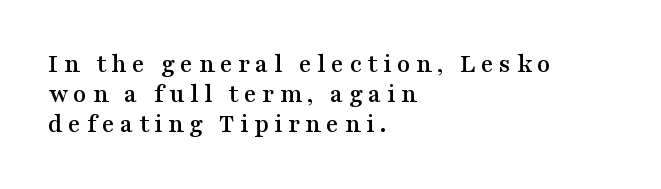
Alignment: flush left. These lines huddle together more closely than default settings would place them. Each word looks stretched out because of the extra space between its letters. Glance below the letters and you will spot only blank space.
